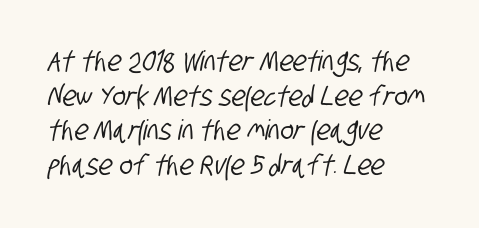
The image shows 28 px condensed sans-serif type; set left-aligned, line spacing 1.24x, normal letter spacing, not underlined; low stroke contrast and a large x-height.
